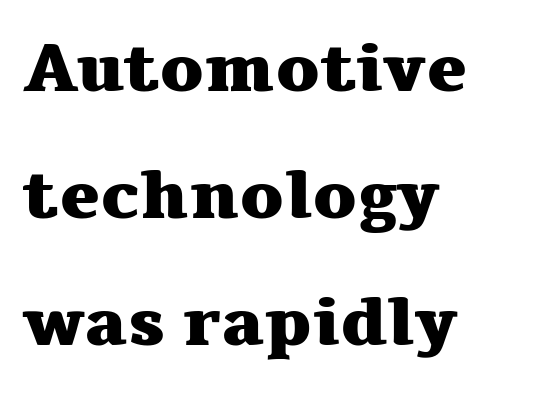
Nobody touched the tracking dial on this one. Only glyphs here, with clear space below each row. Proportional: the letters do not fall into vertical columns. Chunky letters — that's bold for sure.
